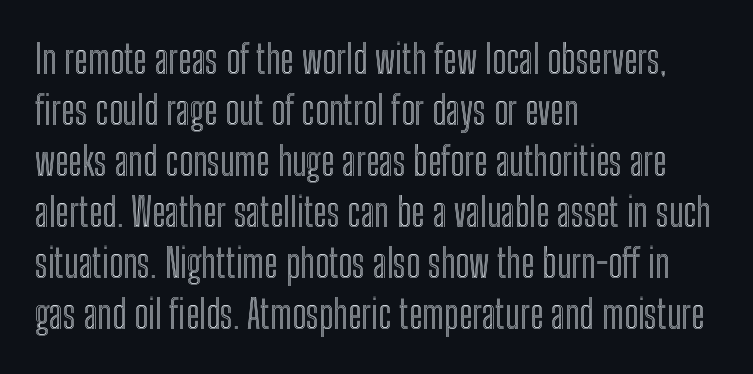
Q: Is the text italic (slanted)? A: No, it is upright.
Q: Is the text underlined? A: No.
Q: How is the paragraph aligned? A: Left-aligned.
Q: Is the spacing between letters normal or unusually wide? A: Normal.
Q: Is the spacing between lines tight, normal or loose? A: Normal.
Q: Width (condensed, normal, or wide)? A: Condensed.
Q: x-height? A: Medium.
Q: Monospaced? A: No.
